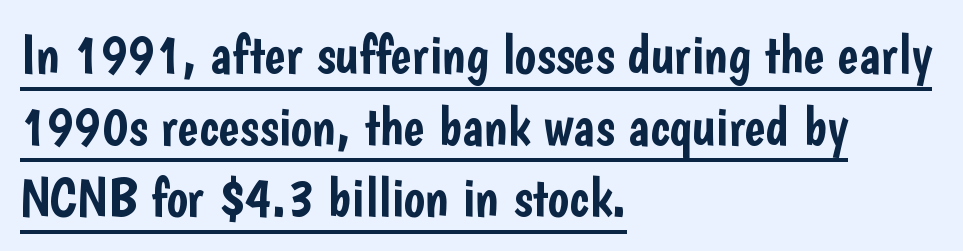
The image shows 56 px condensed sans-serif type, upright; set left-aligned, normal line spacing (1.28x), normal letter spacing, underlined; low stroke contrast and a medium x-height.
